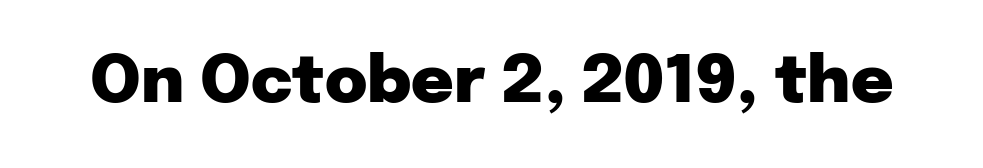
You could not count columns in this text — the font is proportionally spaced. The words here are not underlined. The face used here is a sans, in the tradition of grotesques and geometrics. A roman cut, with each character standing at attention. These words are printed bold, with thick strokes throughout. Each word holds together tightly as a unit, with standard inter-letter gaps.
